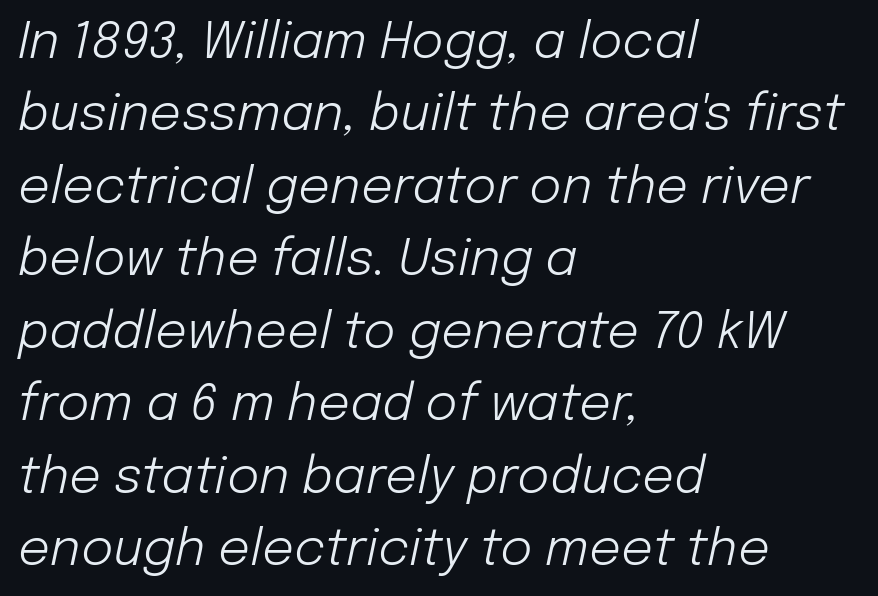
{"italic": "yes", "lean": "right", "slant_degrees": 12, "bold": "no", "weight": "light", "width": "normal", "stroke_contrast": "low", "x_height": "medium", "monospaced": "no", "underline": "no", "align": "left", "line_spacing": "normal", "line_spacing_ratio": 1.45, "letter_spacing": "normal", "letter_spacing_em": 0.0, "glyph_px": 50}
